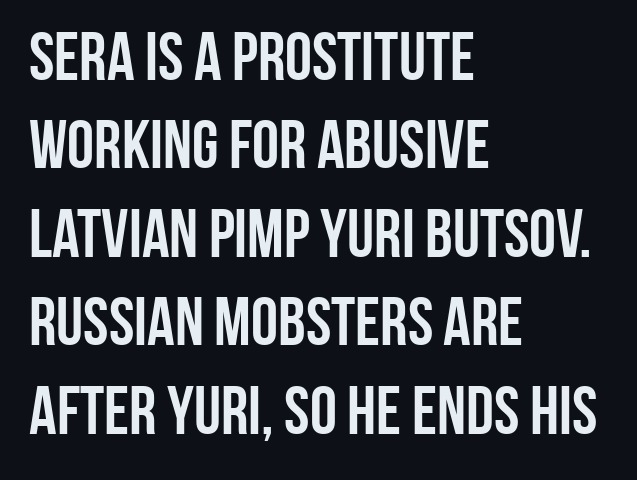
{"serif": "no", "italic": "no", "bold": "yes", "weight": "semibold", "width": "condensed", "stroke_contrast": "low", "x_height": "large", "monospaced": "no", "underline": "no", "align": "left", "line_spacing": "normal", "line_spacing_ratio": 1.3, "letter_spacing": "normal", "letter_spacing_em": 0.0, "glyph_px": 68}
